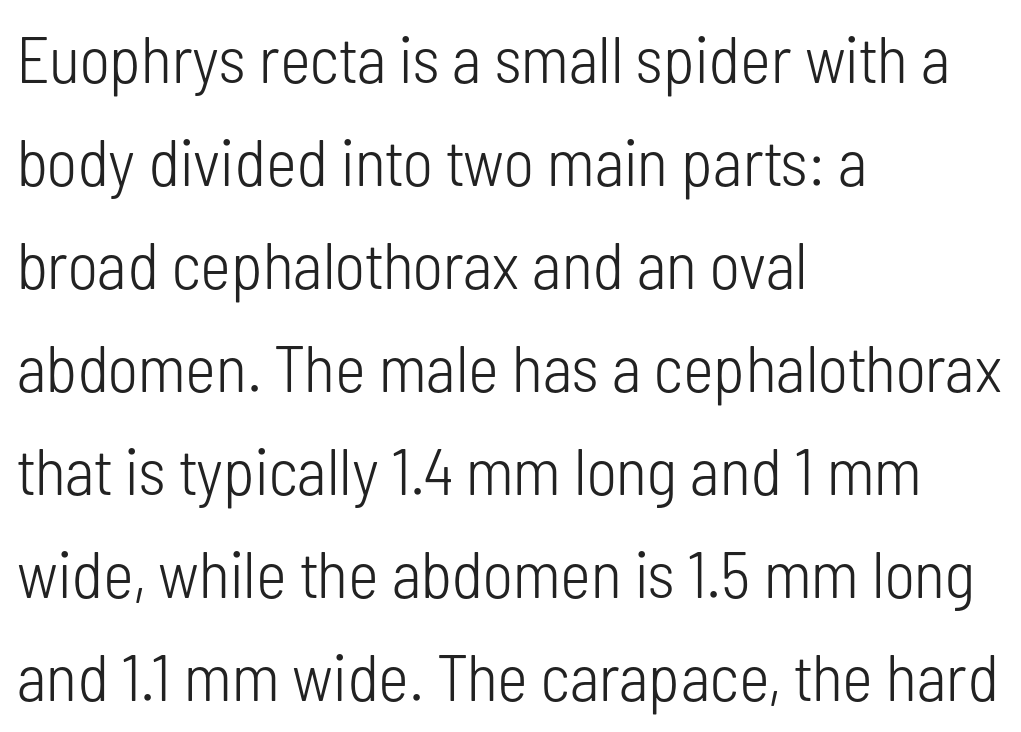
A student would call this left alignment; a typographer would say flush left, rag right. Observe the absence of serifs on each vertical stroke in this sample. Normally led — the rows are evenly, conventionally spaced. Nothing unusual about the tracking: characters are spaced as the font intends. Style check: upright.
